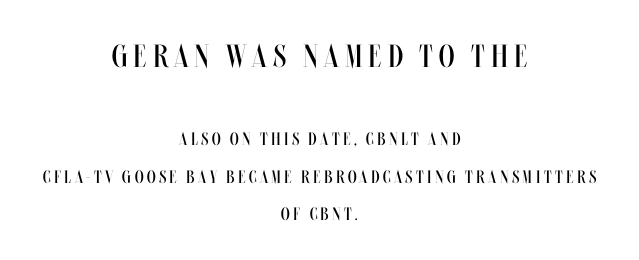
Tall strokes in this sample are plumb rather than angled. Quick note: interline space is abundant. Horizontally, the lines are justified to the midpoint only. The rendering shrinks the type as you move from the upper chunk to the lower.
